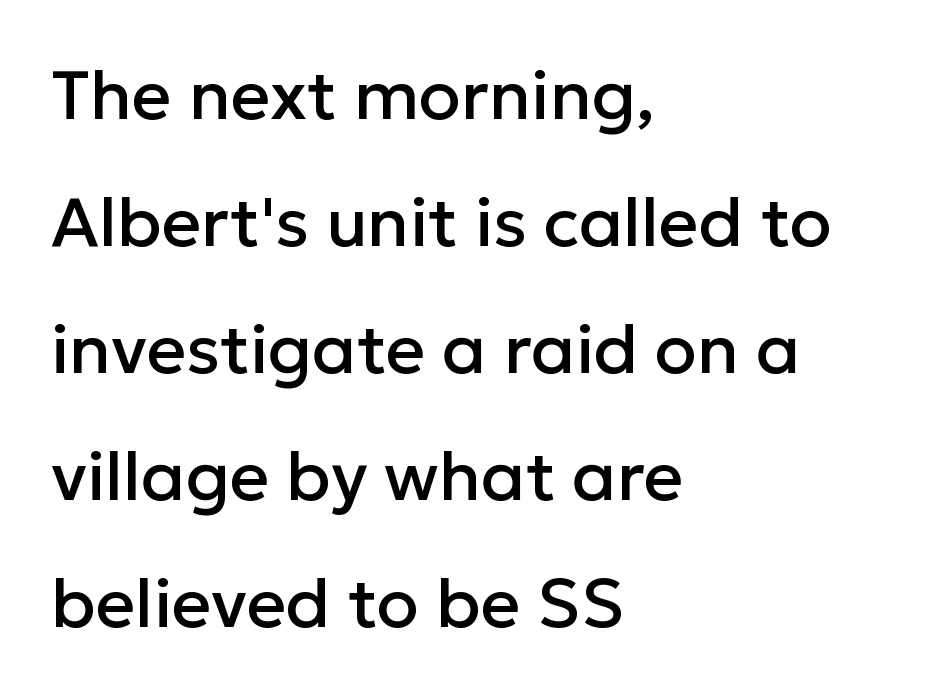
Q: Is the text italic (slanted)? A: No, it is upright.
Q: Is the typeface a serif or a sans-serif typeface? A: Sans-serif.
Q: Is the text underlined? A: No.
Q: How is the paragraph aligned? A: Left-aligned.
Q: Is the spacing between letters normal or unusually wide? A: Normal.
Q: Width (condensed, normal, or wide)? A: Normal.
Q: Stroke contrast? A: Low.
Q: x-height? A: Medium.
Q: Monospaced? A: No.
